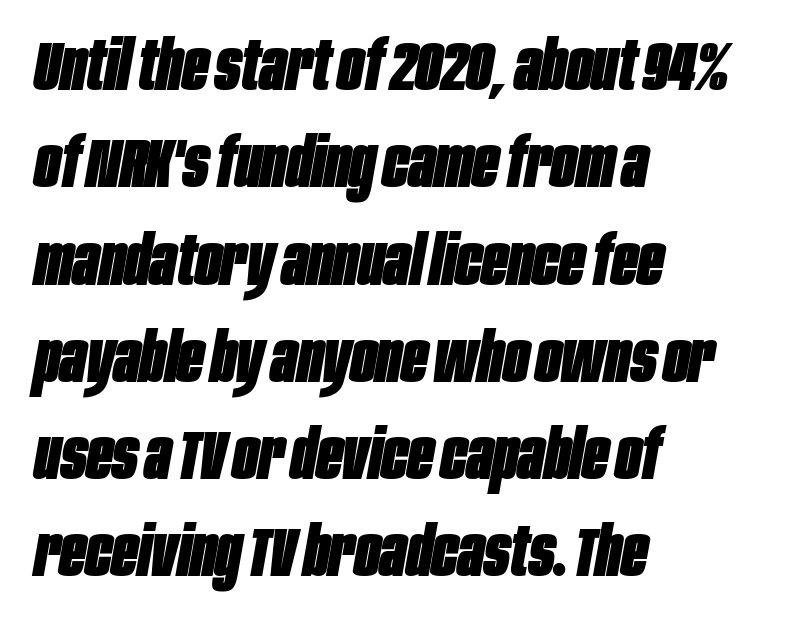
Q: Is the text bold? A: Yes.
Q: Is the text italic (slanted)? A: Yes, it leans right by about 10 degrees.
Q: Is the text underlined? A: No.
Q: How is the paragraph aligned? A: Left-aligned.
Q: Is the spacing between letters normal or unusually wide? A: Normal.
Q: Is the spacing between lines tight, normal or loose? A: Normal.
Q: Width (condensed, normal, or wide)? A: Condensed.
Q: Stroke contrast? A: Low.
Q: x-height? A: Large.
Q: Monospaced? A: No.
